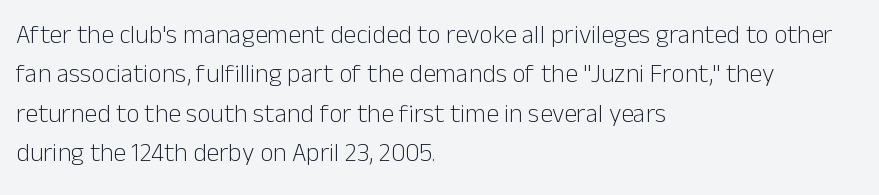
The image shows 26 px text type, upright; set left-aligned, normal line spacing (1.51x), normal letter spacing, not underlined.
